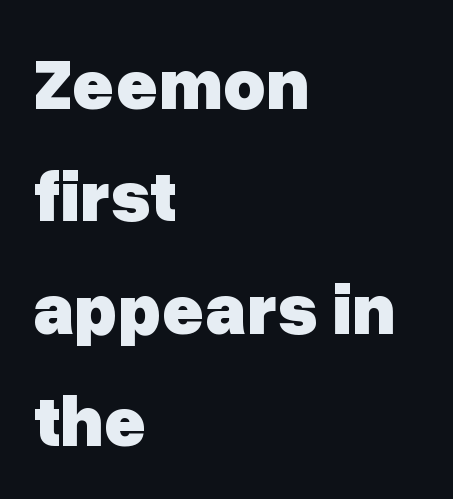
The image shows 72 px heavy sans-serif type, upright; set left-aligned, normal line spacing (1.56x), normal letter spacing, not underlined; low stroke contrast and a medium x-height.
